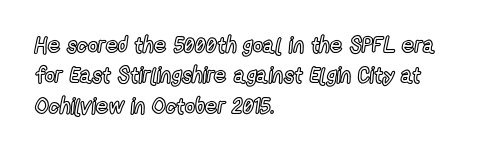
{"underline": "no", "align": "left", "line_spacing": "normal", "line_spacing_ratio": 1.38, "letter_spacing": "normal", "letter_spacing_em": 0.0, "glyph_px": 22}
